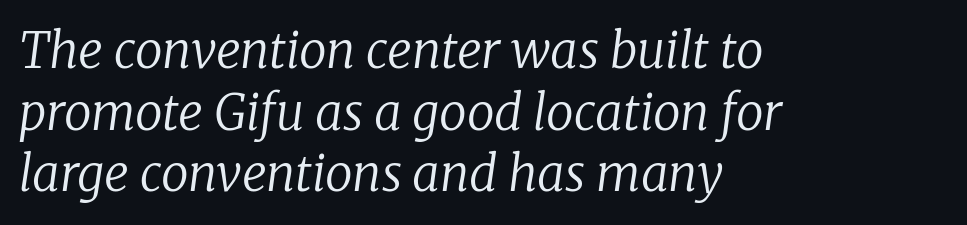
Here the designer chose a conventional face with non-uniform glyph widths. You can tell from the footed stems that serif type was used. Clear beneath every line of the passage. This sample uses an oblique cut, with every glyph tilted off the vertical. The text block is weighted toward the left margin, trailing off unevenly rightward. Leading: standard.
